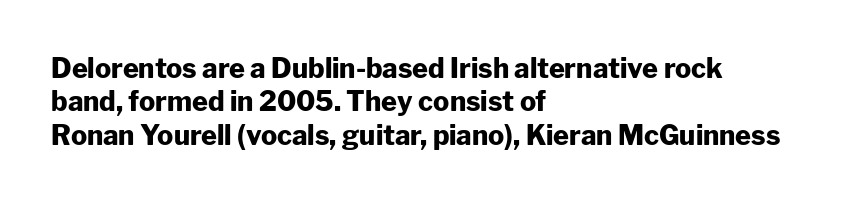
Q: Is the text bold? A: Yes.
Q: Is the text italic (slanted)? A: No, it is upright.
Q: Is the text underlined? A: No.
Q: How is the paragraph aligned? A: Left-aligned.
Q: Is the spacing between letters normal or unusually wide? A: Normal.
